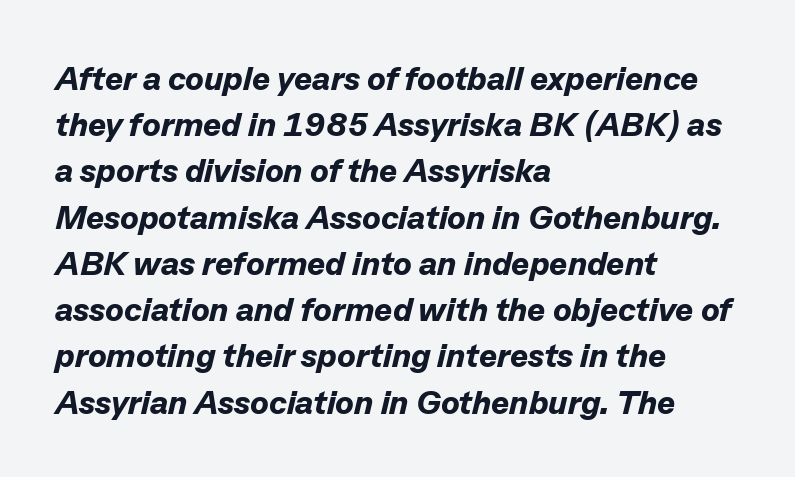
Standard letterfit; no display-style spreading of the glyphs. Rows of type keep a routine distance in the vertical direction. Is the type slanted? Yes — the strokes lean at a clear angle. The face used here is proportionally spaced, like ordinary book or web type.
